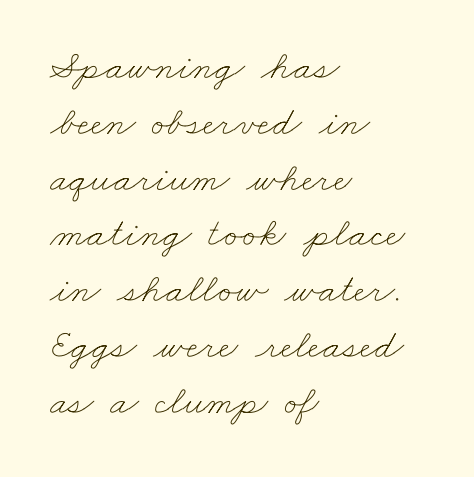
Note the varied advance widths — an 'i' is clearly narrower than an 'm'. Line starts are locked; line ends wander. In terms of letterspacing, this is plain default setting. Glance below the letters and you will spot only blank space.
